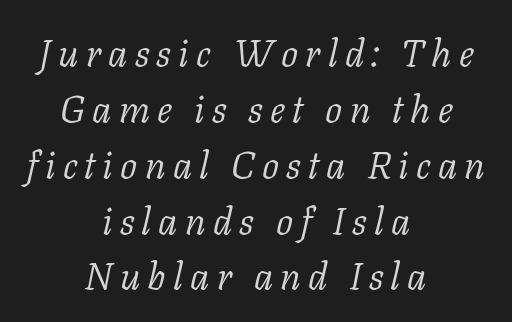
The image shows 38 px light serif type, italic (leaning right); set centered, normal line spacing (1.47x), not underlined; low stroke contrast and a medium x-height.
